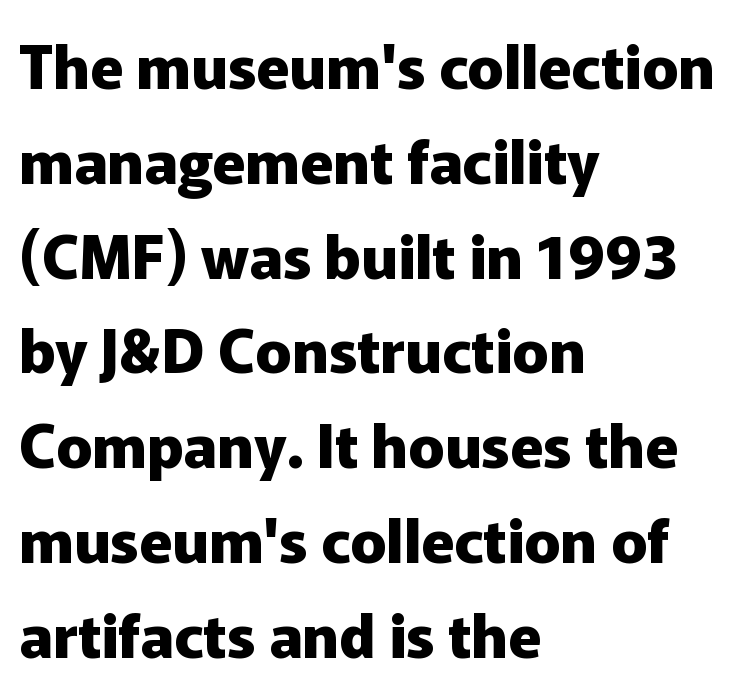
{"serif": "no", "italic": "no", "bold": "yes", "weight": "heavy", "width": "normal", "stroke_contrast": "low", "x_height": "medium", "monospaced": "no", "underline": "no", "align": "left", "line_spacing": "normal", "line_spacing_ratio": 1.58, "letter_spacing": "normal", "letter_spacing_em": 0.0, "glyph_px": 60}
